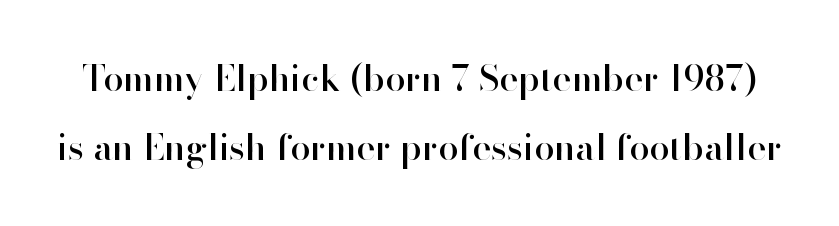
Q: Is the text italic (slanted)? A: No, it is upright.
Q: Is the typeface a serif or a sans-serif typeface? A: Sans-serif.
Q: Is the text underlined? A: No.
Q: Is the spacing between letters normal or unusually wide? A: Normal.
Q: Is the spacing between lines tight, normal or loose? A: Loose.
Q: Width (condensed, normal, or wide)? A: Normal.
Q: Stroke contrast? A: High.
Q: x-height? A: Small.
Q: Monospaced? A: No.
